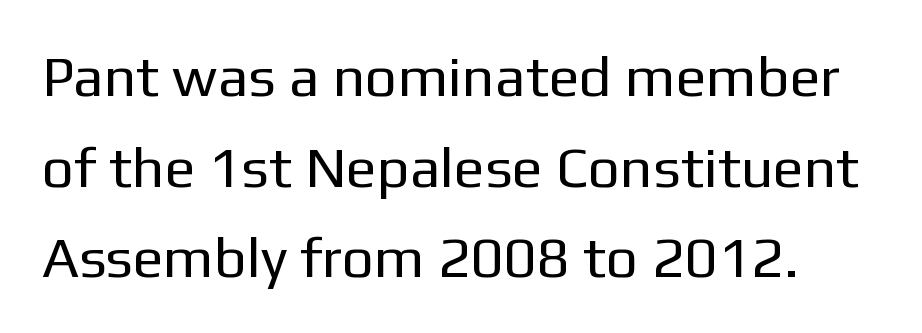
The font sits on the lighter half of the weight spectrum, regular included. The specimen reads as upright at a glance. Check under the words: just untouched page. The face used here is a sans, in the tradition of grotesques and geometrics.
